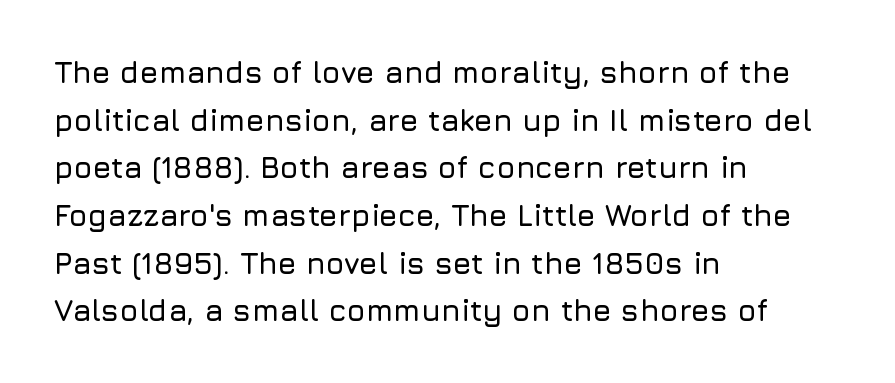
{"serif": "no", "italic": "no", "width": "normal", "stroke_contrast": "low", "x_height": "medium", "monospaced": "no", "underline": "no", "align": "left", "line_spacing": "normal", "line_spacing_ratio": 1.59, "letter_spacing": "normal", "letter_spacing_em": 0.0, "glyph_px": 30}
